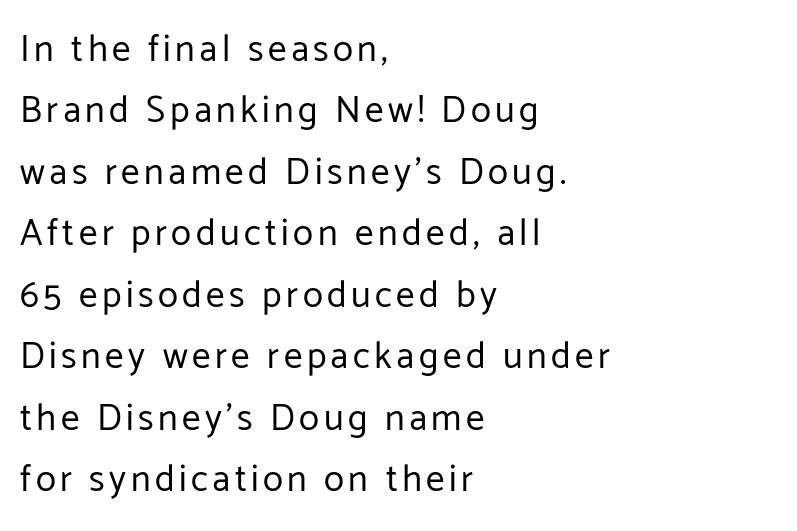
The image shows 37 px regular-weight sans-serif type, upright; set left-aligned, normal line spacing (1.66x), not underlined; low stroke contrast and a medium x-height.
